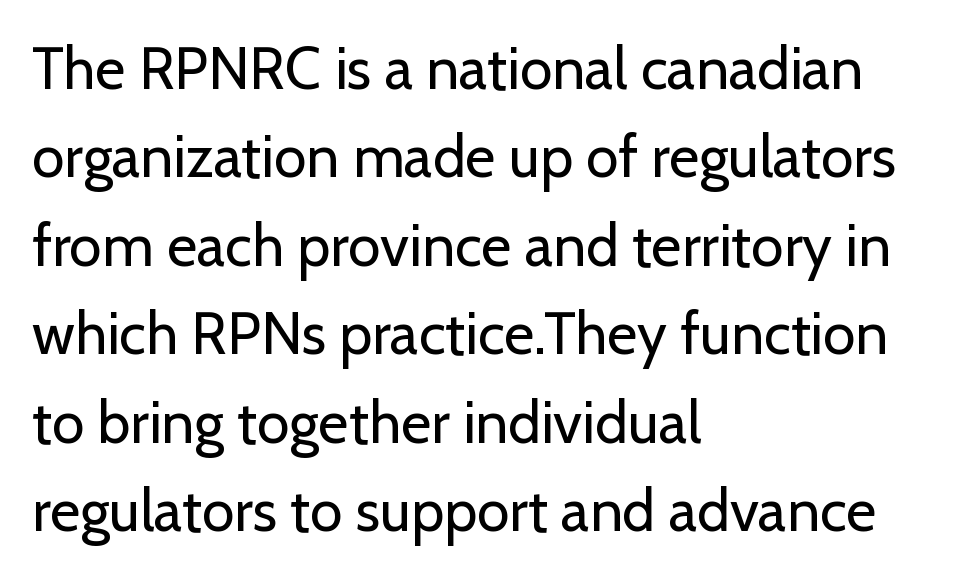
Q: Is the text bold? A: No.
Q: Is the text italic (slanted)? A: No, it is upright.
Q: Is the typeface a serif or a sans-serif typeface? A: Sans-serif.
Q: Is the text underlined? A: No.
Q: How is the paragraph aligned? A: Left-aligned.
Q: Is the spacing between letters normal or unusually wide? A: Normal.
Q: Is the spacing between lines tight, normal or loose? A: Normal.
Q: Width (condensed, normal, or wide)? A: Normal.
Q: Stroke contrast? A: Low.
Q: x-height? A: Medium.
Q: Monospaced? A: No.
